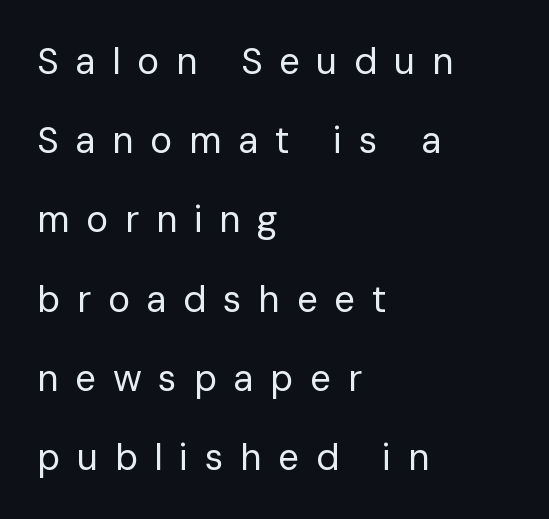
Q: Is the text bold? A: No.
Q: Is the text italic (slanted)? A: No, it is upright.
Q: Is the typeface a serif or a sans-serif typeface? A: Sans-serif.
Q: Is the text underlined? A: No.
Q: How is the paragraph aligned? A: Left-aligned.
Q: Is the spacing between letters normal or unusually wide? A: Unusually wide.
Q: Is the spacing between lines tight, normal or loose? A: Loose.
Q: Width (condensed, normal, or wide)? A: Normal.
Q: Stroke contrast? A: Low.
Q: x-height? A: Medium.
Q: Monospaced? A: No.
